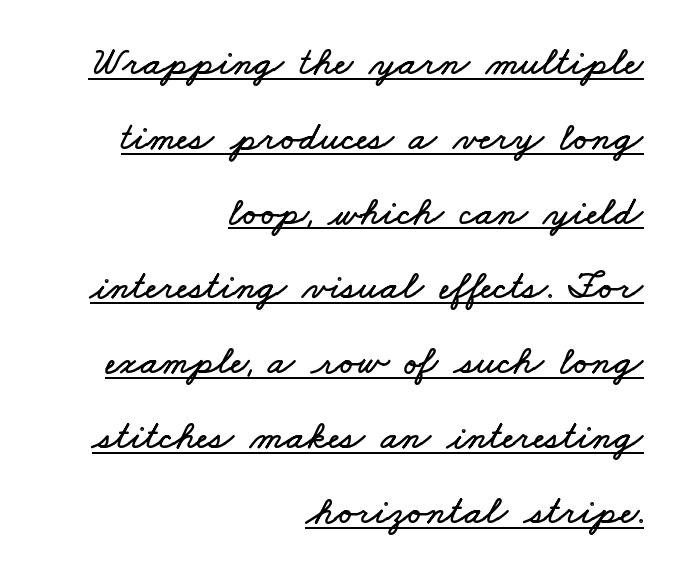
This sample is right-justified, so line beginnings fall wherever the words allow. Compared with undecorated copy, this sample adds a rule below the words. This sample uses plain, unmodified letter spacing. Think of a printed novel: that variable character pitch is what you see here.
